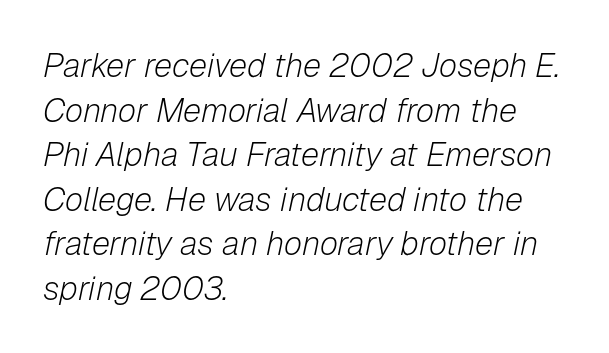
The baseline area is clear. These lines sit exactly where default settings would place them. A typesetter would call this zero additional tracking. Rendered with sloped, italic letterforms. Nothing heavy about these letters — not bold at all. You could not count columns in this text — the font is proportionally spaced.
